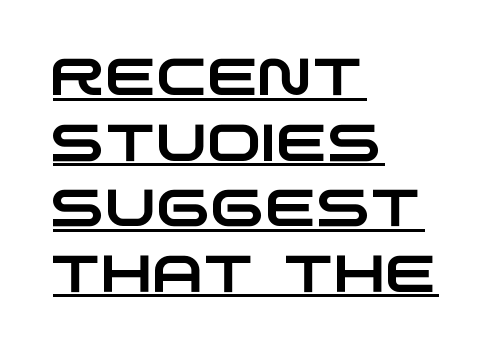
The image shows 52 px wide sans-serif type; set left-aligned, normal line spacing (1.26x), normal letter spacing, underlined; low stroke contrast and a large x-height.
